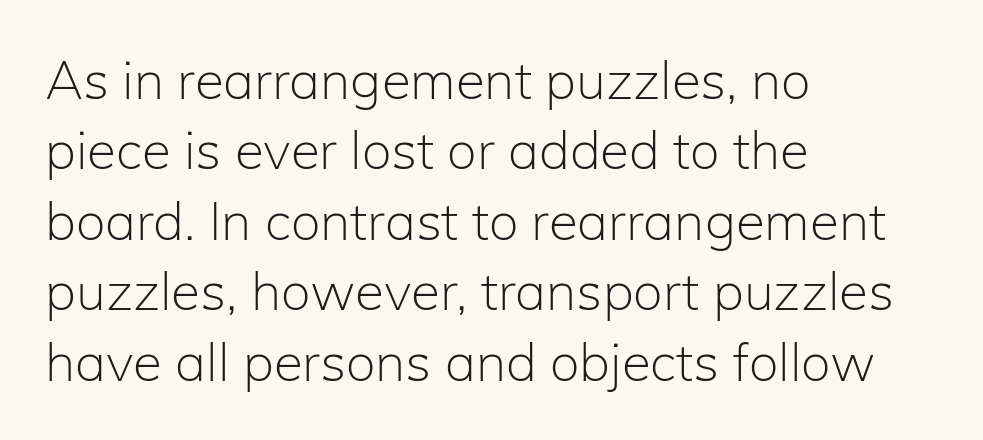
Q: Is the text bold? A: No.
Q: Is the text italic (slanted)? A: No, it is upright.
Q: Is the typeface a serif or a sans-serif typeface? A: Sans-serif.
Q: Is the text underlined? A: No.
Q: How is the paragraph aligned? A: Left-aligned.
Q: Is the spacing between letters normal or unusually wide? A: Normal.
Q: Is the spacing between lines tight, normal or loose? A: Normal.
Q: Width (condensed, normal, or wide)? A: Normal.
Q: Stroke contrast? A: Low.
Q: x-height? A: Medium.
Q: Monospaced? A: No.
